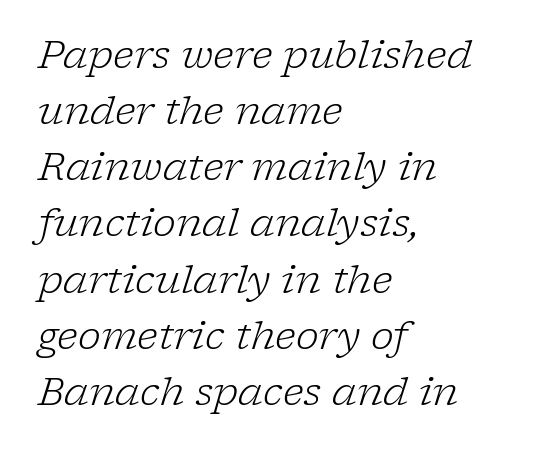
Q: Is the text bold? A: No.
Q: Is the text italic (slanted)? A: Yes, it leans right by about 17 degrees.
Q: Is the typeface a serif or a sans-serif typeface? A: Serif.
Q: Is the text underlined? A: No.
Q: How is the paragraph aligned? A: Left-aligned.
Q: Is the spacing between letters normal or unusually wide? A: Normal.
Q: Is the spacing between lines tight, normal or loose? A: Normal.
Q: Width (condensed, normal, or wide)? A: Normal.
Q: Stroke contrast? A: Low.
Q: x-height? A: Medium.
Q: Monospaced? A: No.
